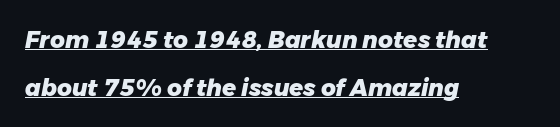
{"italic": "yes", "lean": "right", "slant_degrees": 11, "bold": "yes", "underline": "yes", "align": "left", "line_spacing": "loose", "line_spacing_ratio": 2.08, "letter_spacing": "normal", "letter_spacing_em": 0.0, "glyph_px": 23}
